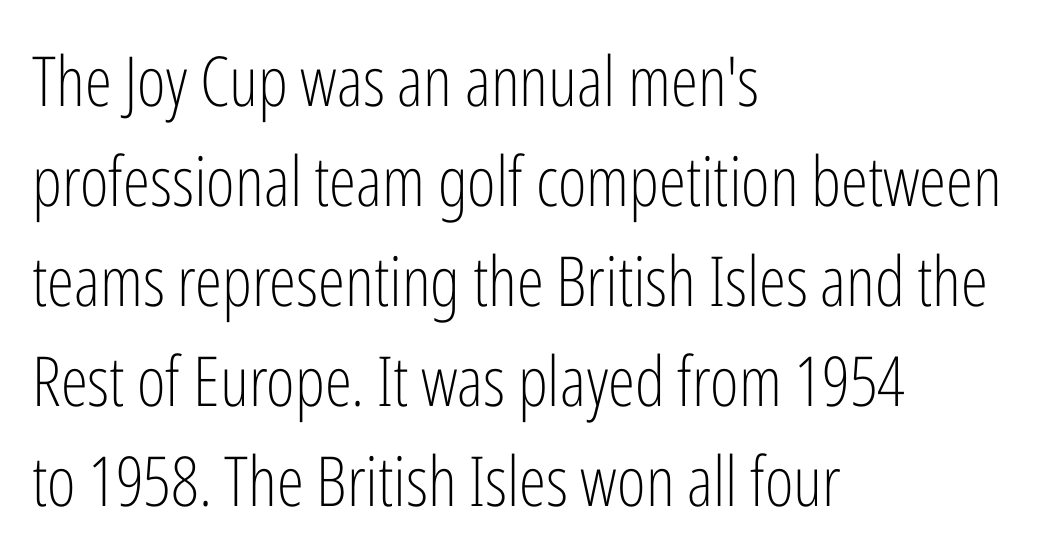
The image shows 69 px light, condensed sans-serif type, upright; set left-aligned, normal line spacing (1.45x), normal letter spacing, not underlined; low stroke contrast and a medium x-height.
